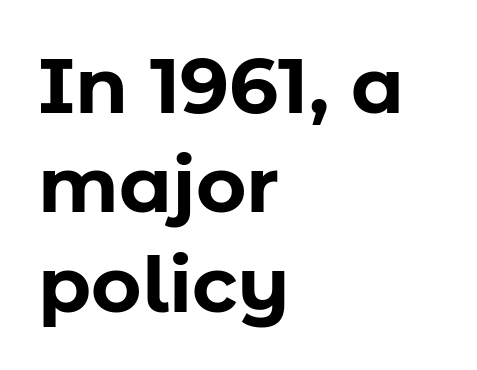
The image shows 77 px bold sans-serif type, upright; set left-aligned, normal line spacing (1.29x), normal letter spacing, not underlined; low stroke contrast and a medium x-height.
